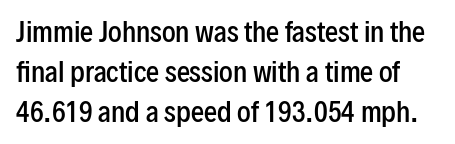
Inter-character spacing is left at the font's built-in metrics. The space beneath each line is pristine and unruled. This is the regular roman posture of the typeface. What's the leading like? Ordinary, nothing unusual. In terms of weight, the rendering is demibold, just under bold.
